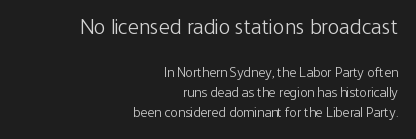
{"italic": "no", "bold": "no", "underline": "no", "align": "right", "line_spacing": "normal", "line_spacing_ratio": 1.4, "letter_spacing": "normal", "letter_spacing_em": 0.0, "larger_block": "first", "size_ratio": 1.57, "glyph_px": 22}
